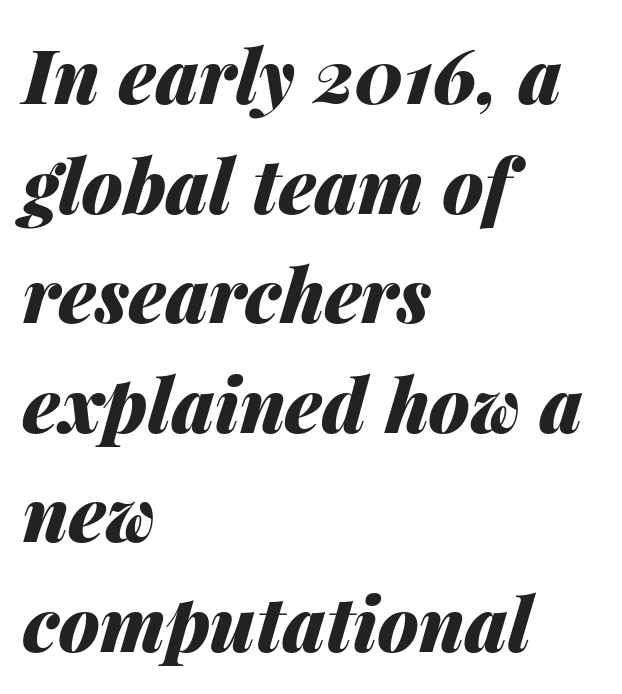
On the weight axis this lands at bold, roughly 700. Every row of glyphs begins at an identical x-position on the left. These lines are rendered in a variable-pitch font. The rows are spaced the way most documents space them. Type without underlining.
